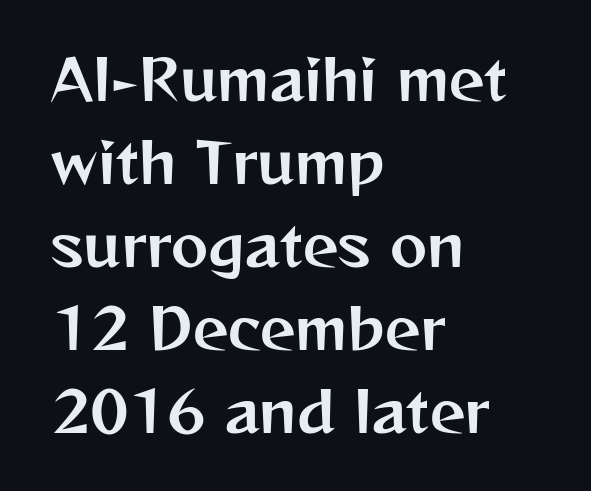
Q: Is the text italic (slanted)? A: No, it is upright.
Q: Is the typeface a serif or a sans-serif typeface? A: Sans-serif.
Q: Is the text underlined? A: No.
Q: How is the paragraph aligned? A: Left-aligned.
Q: Is the spacing between letters normal or unusually wide? A: Normal.
Q: Is the spacing between lines tight, normal or loose? A: Normal.
Q: Width (condensed, normal, or wide)? A: Normal.
Q: Stroke contrast? A: Medium.
Q: x-height? A: Medium.
Q: Monospaced? A: No.
